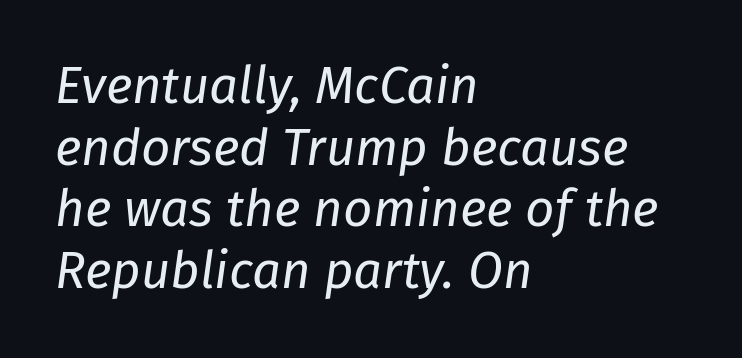
The passage shown is typed in a proportional face where columns would drift. Does the lettering tilt? It does — this is italic. No extra ink here — the face is not bold. Does extra space separate the letters? No, they use regular spacing. Honestly, there is no underline to notice here at all. In CSS terms this would be text-align: left.
